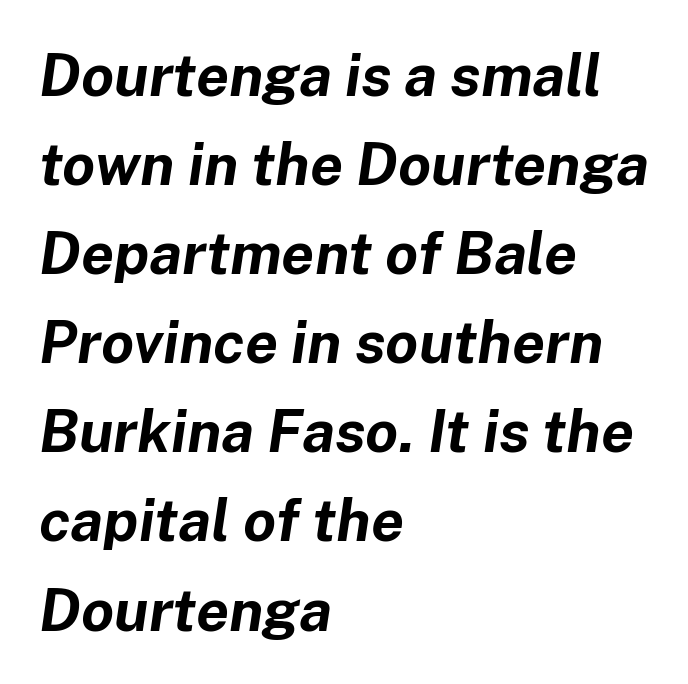
Here the designer chose a conventional face with non-uniform glyph widths. The axis of the letterforms is tilted away from vertical. Whoever set this chose a conventional vertical rhythm. The paragraph shown leans on its left margin. Observe the ordinary spacing: letters are neighbours, not strangers.
